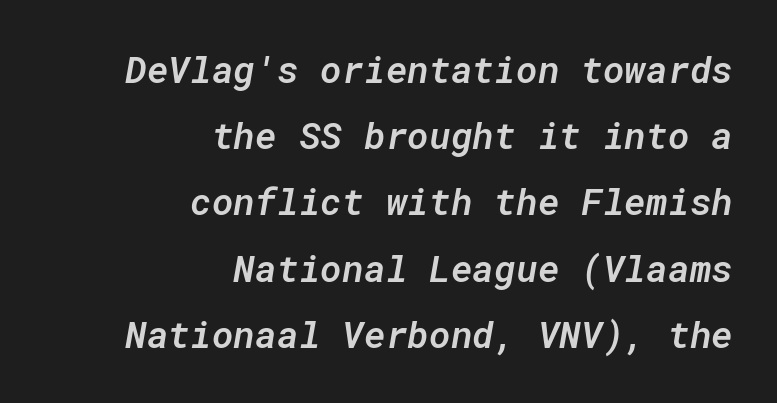
Q: Is the text bold? A: Semi-bold.
Q: Is the text italic (slanted)? A: Yes, it leans right by about 10 degrees.
Q: Is the text underlined? A: No.
Q: How is the paragraph aligned? A: Right-aligned.
Q: Is the spacing between letters normal or unusually wide? A: Normal.
Q: Width (condensed, normal, or wide)? A: Normal.
Q: Stroke contrast? A: Low.
Q: x-height? A: Medium.
Q: Monospaced? A: Yes.
